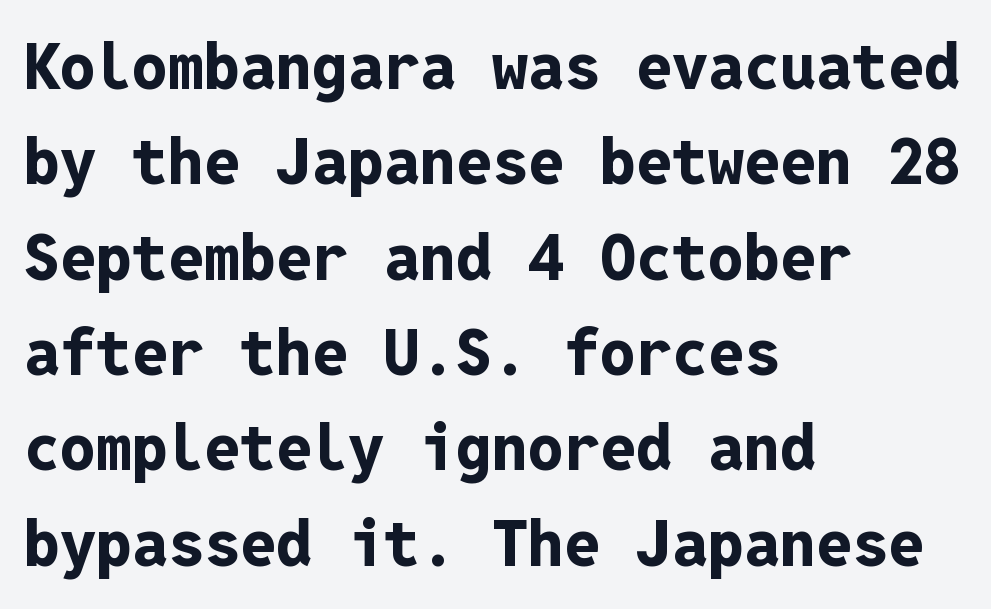
{"serif": "no", "italic": "no", "bold": "yes", "weight": "bold", "width": "normal", "stroke_contrast": "low", "x_height": "medium", "monospaced": "yes", "underline": "no", "align": "left", "line_spacing": "normal", "line_spacing_ratio": 1.49, "letter_spacing": "normal", "letter_spacing_em": 0.0, "glyph_px": 64}
